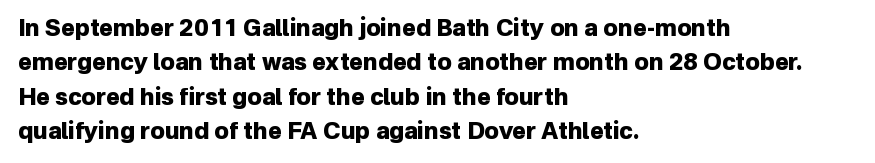
Q: Is the text bold? A: Yes.
Q: Is the text italic (slanted)? A: No, it is upright.
Q: Is the text underlined? A: No.
Q: How is the paragraph aligned? A: Left-aligned.
Q: Is the spacing between letters normal or unusually wide? A: Normal.
Q: Is the spacing between lines tight, normal or loose? A: Normal.
